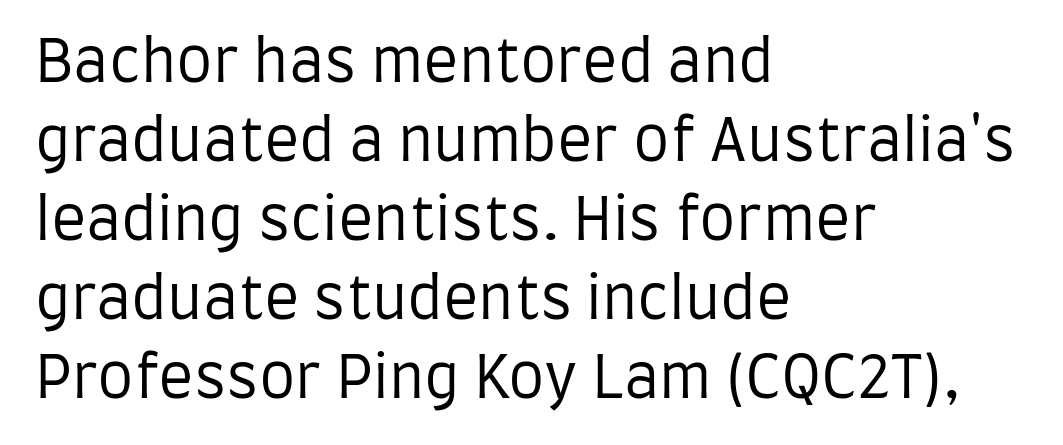
{"serif": "no", "italic": "no", "bold": "no", "weight": "regular", "width": "condensed", "stroke_contrast": "low", "x_height": "large", "monospaced": "no", "underline": "no", "align": "left", "line_spacing": "normal", "line_spacing_ratio": 1.36, "letter_spacing": "normal", "letter_spacing_em": 0.0, "glyph_px": 58}
